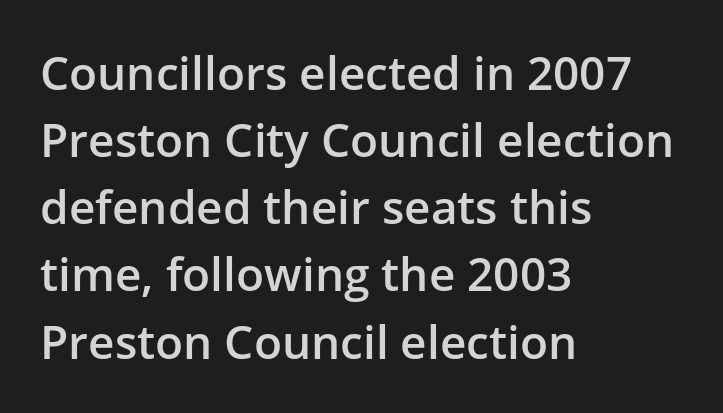
Q: Is the text bold? A: Semi-bold.
Q: Is the text italic (slanted)? A: No, it is upright.
Q: Is the typeface a serif or a sans-serif typeface? A: Sans-serif.
Q: Is the text underlined? A: No.
Q: How is the paragraph aligned? A: Left-aligned.
Q: Is the spacing between letters normal or unusually wide? A: Normal.
Q: Is the spacing between lines tight, normal or loose? A: Normal.
Q: Width (condensed, normal, or wide)? A: Normal.
Q: Stroke contrast? A: Low.
Q: x-height? A: Medium.
Q: Monospaced? A: No.
